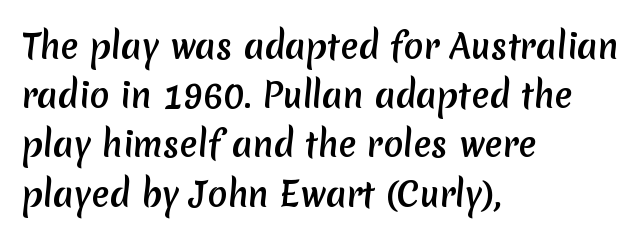
Q: Is the typeface a serif or a sans-serif typeface? A: Sans-serif.
Q: Is the text underlined? A: No.
Q: How is the paragraph aligned? A: Left-aligned.
Q: Is the spacing between letters normal or unusually wide? A: Normal.
Q: Is the spacing between lines tight, normal or loose? A: Normal.
Q: Width (condensed, normal, or wide)? A: Normal.
Q: Stroke contrast? A: Medium.
Q: x-height? A: Medium.
Q: Monospaced? A: No.
